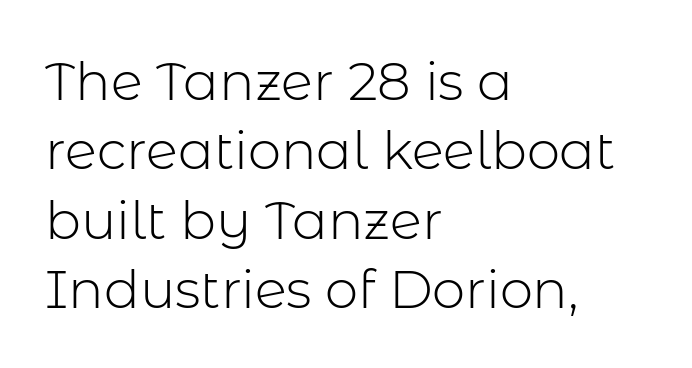
Q: Is the text bold? A: No.
Q: Is the text italic (slanted)? A: No, it is upright.
Q: Is the typeface a serif or a sans-serif typeface? A: Sans-serif.
Q: Is the text underlined? A: No.
Q: How is the paragraph aligned? A: Left-aligned.
Q: Is the spacing between letters normal or unusually wide? A: Normal.
Q: Is the spacing between lines tight, normal or loose? A: Normal.
Q: Width (condensed, normal, or wide)? A: Normal.
Q: Stroke contrast? A: Low.
Q: x-height? A: Medium.
Q: Monospaced? A: No.
